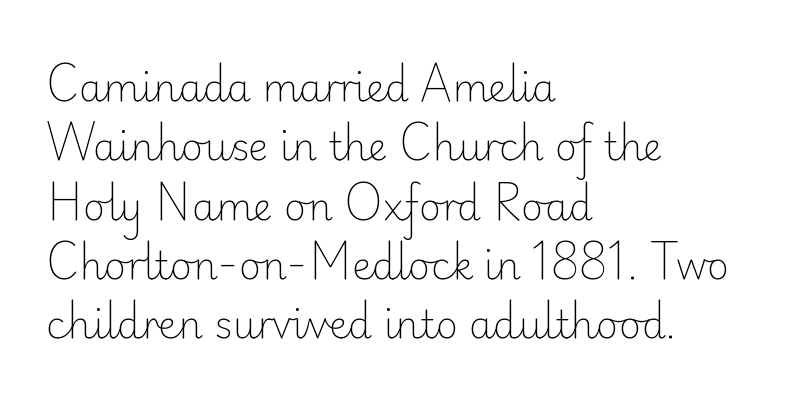
The image shows 38 px light sans-serif type, upright; set left-aligned, normal line spacing (1.56x), normal letter spacing, not underlined; low stroke contrast and a small x-height.
